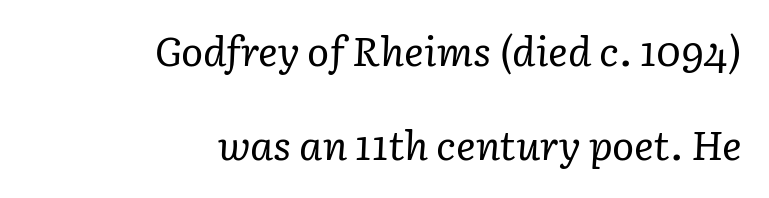
Q: Is the text bold? A: No.
Q: Is the text italic (slanted)? A: Yes, it leans right by about 3 degrees.
Q: Is the typeface a serif or a sans-serif typeface? A: Serif.
Q: Is the text underlined? A: No.
Q: How is the paragraph aligned? A: Right-aligned.
Q: Is the spacing between letters normal or unusually wide? A: Normal.
Q: Is the spacing between lines tight, normal or loose? A: Loose.
Q: Width (condensed, normal, or wide)? A: Normal.
Q: Stroke contrast? A: Low.
Q: x-height? A: Medium.
Q: Monospaced? A: No.
